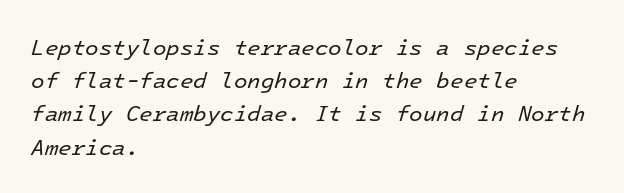
The image shows 22 px text type, italic (leaning right); set left-aligned, normal line spacing (1.51x), normal letter spacing, not underlined.
